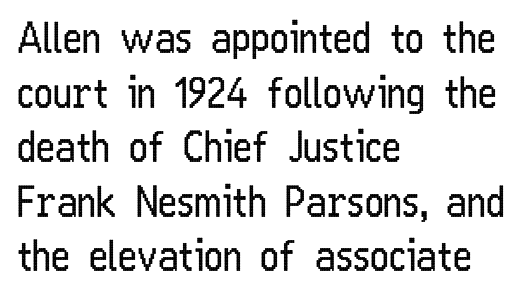
The image shows 41 px regular-weight, condensed sans-serif type, upright; set left-aligned, normal line spacing (1.33x), normal letter spacing, not underlined; low stroke contrast and a medium x-height.
